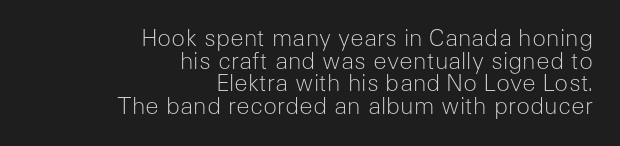
The horizontal fit of the characters is conventional and even. Nothing heavy about these letters — not bold at all. Honestly, the rows look squashed on top of each other. Check the space under the baseline: it is left empty. The typesetter chose a ragged-left arrangement here.
